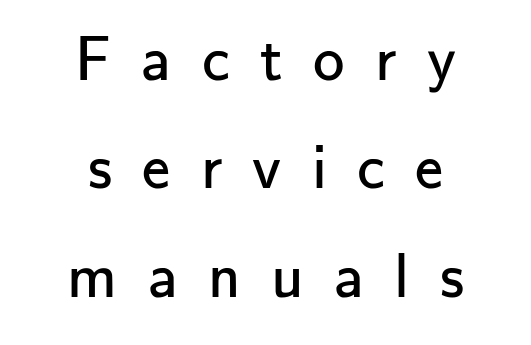
{"serif": "no", "italic": "no", "bold": "no", "weight": "regular", "width": "normal", "stroke_contrast": "low", "x_height": "small", "monospaced": "no", "underline": "no", "align": "center", "line_spacing_ratio": 1.72, "letter_spacing": "wide", "letter_spacing_em": 0.48, "glyph_px": 63}
